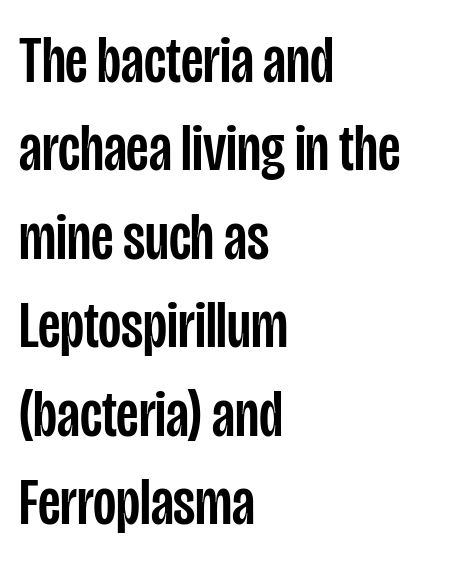
{"serif": "no", "italic": "no", "width": "condensed", "stroke_contrast": "low", "x_height": "large", "monospaced": "no", "underline": "no", "align": "left", "line_spacing": "normal", "line_spacing_ratio": 1.32, "letter_spacing": "normal", "letter_spacing_em": 0.0, "glyph_px": 67}
